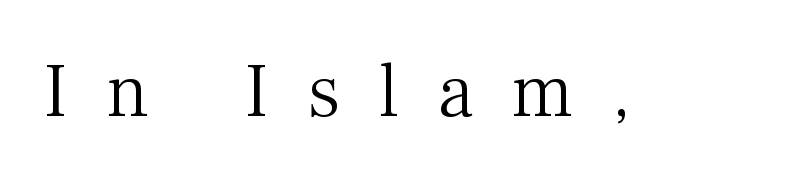
The image shows 76 px light serif type, upright; set unusually wide letter spacing (+0.5 em), not underlined; medium stroke contrast and a medium x-height.
